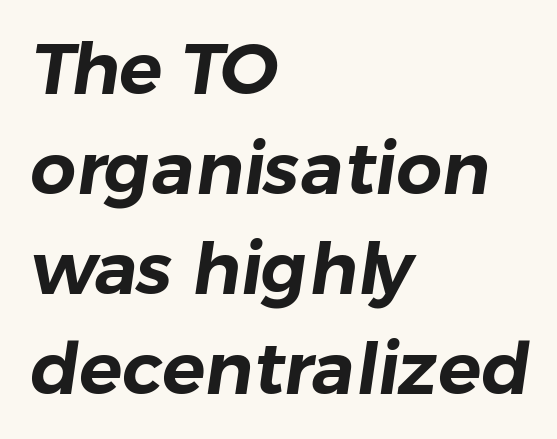
The image shows 72 px sans-serif type; set left-aligned, normal line spacing (1.39x), normal letter spacing, not underlined; low stroke contrast and a medium x-height.
